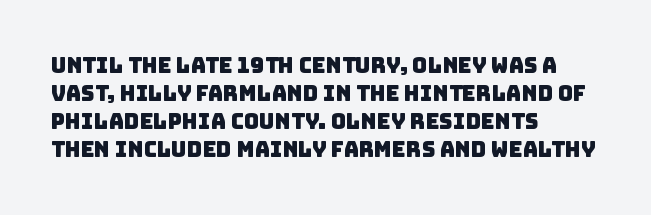
Q: Is the text underlined? A: No.
Q: How is the paragraph aligned? A: Left-aligned.
Q: Is the spacing between letters normal or unusually wide? A: Normal.
Q: Is the spacing between lines tight, normal or loose? A: Normal.
